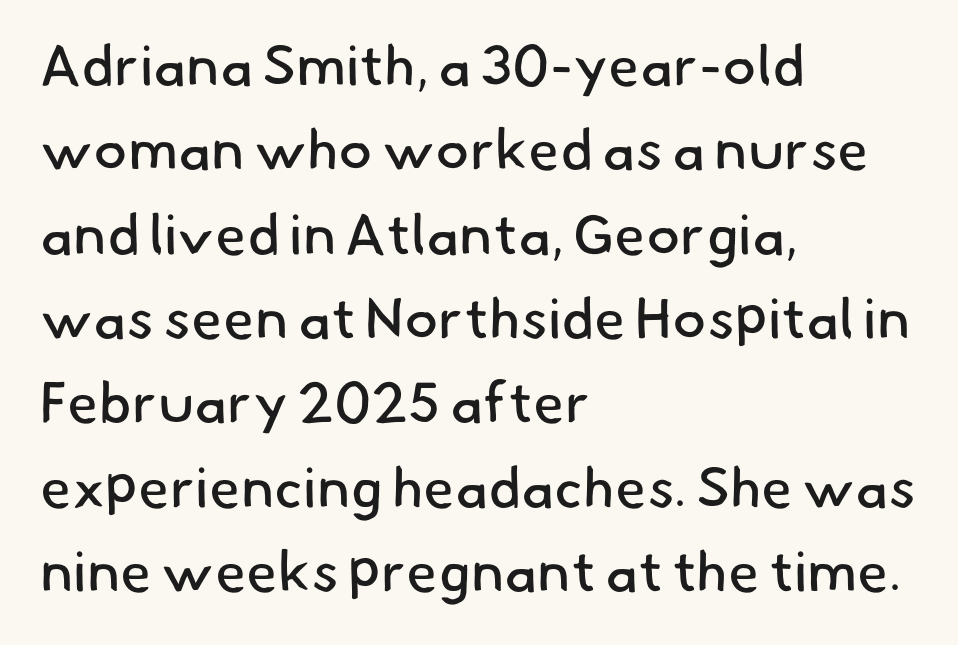
The image shows 57 px regular-weight sans-serif type; set left-aligned, normal line spacing (1.48x), normal letter spacing, not underlined; low stroke contrast and a small x-height.
